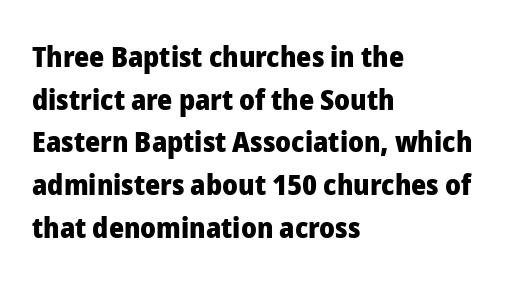
Q: Is the text bold? A: Yes.
Q: Is the text italic (slanted)? A: No, it is upright.
Q: Is the typeface a serif or a sans-serif typeface? A: Sans-serif.
Q: Is the text underlined? A: No.
Q: How is the paragraph aligned? A: Left-aligned.
Q: Is the spacing between letters normal or unusually wide? A: Normal.
Q: Is the spacing between lines tight, normal or loose? A: Normal.
Q: Width (condensed, normal, or wide)? A: Normal.
Q: Stroke contrast? A: Low.
Q: x-height? A: Medium.
Q: Monospaced? A: No.
